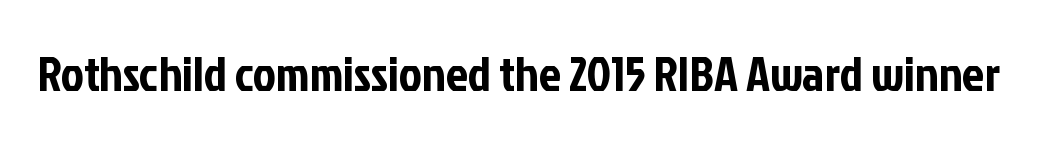
The line texture is even and compact thanks to regular tracking. When letters stand straight like this, we call the style roman or upright. A typesetter would label this face a sans. The letters advance in unequal steps, a hallmark of proportional type.
